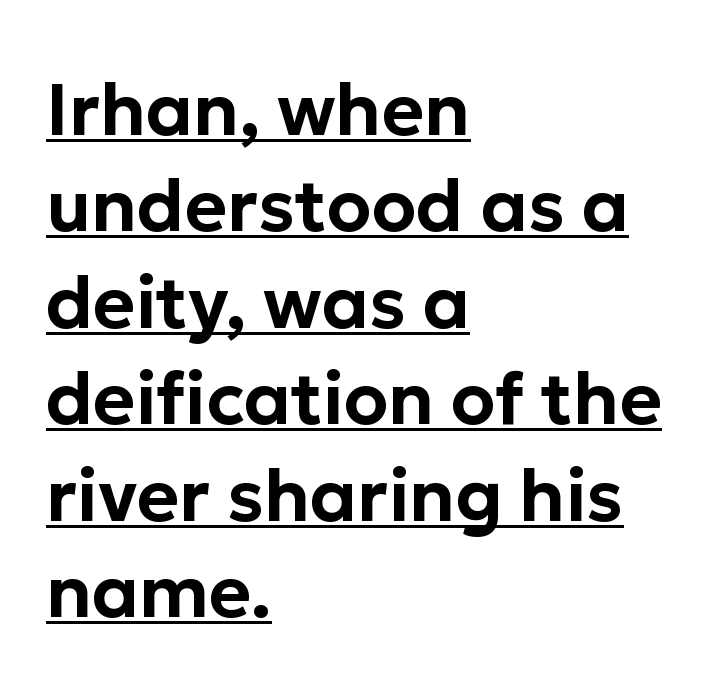
The image shows 72 px sans-serif type, upright; set left-aligned, normal line spacing (1.34x), normal letter spacing, underlined; low stroke contrast and a medium x-height.
